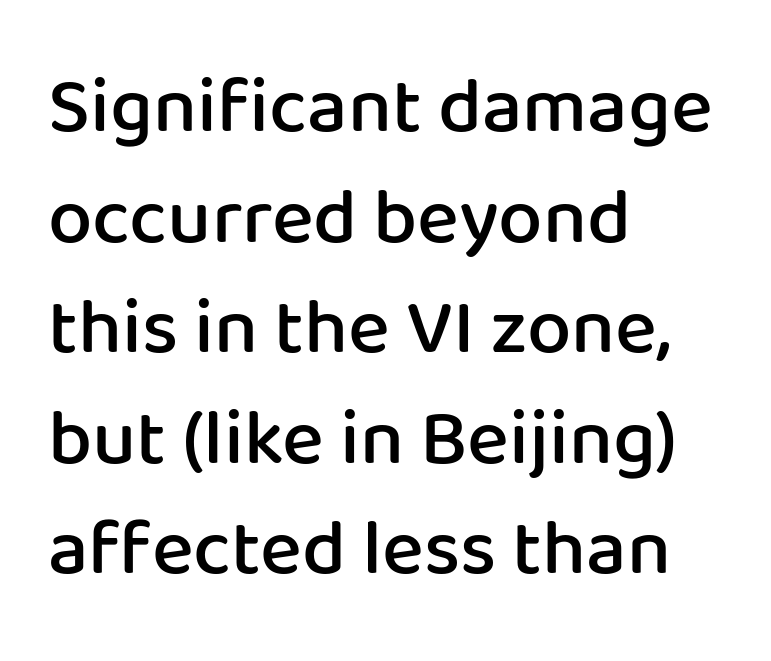
This sample uses an upright cut, with every glyph sitting square on the baseline. Typographically, this falls in the sans-serif category. The foot of each line stays bare and open. The ragged edge is on the right, which tells us the setting is flush left. Spacing verdict: proportional, widths tailored to each character. You could call the tracking neutral — neither tight nor loose.
